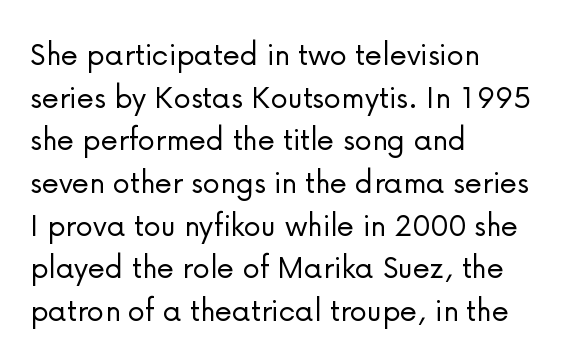
Visually the block forms a straight wall on the left and a jagged coastline on the right. The passage shown is typed in a proportional face where columns would drift. The strip under each line holds only bare page. The characters are drawn with everyday or finer stroke widths. The typography opts for an upright posture over an oblique one.
